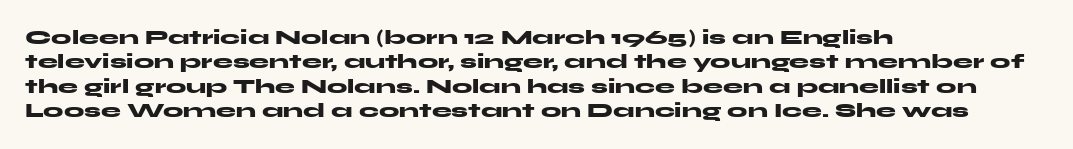
The image shows 20 px bold type, upright; set left-aligned, line spacing 1.22x, normal letter spacing, not underlined.
